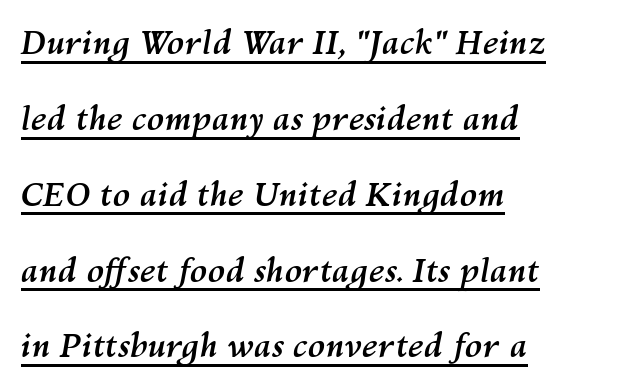
The image shows 32 px semibold type, italic (leaning right); set left-aligned, loose line spacing (2.37x), normal letter spacing, underlined; medium stroke contrast and a medium x-height.
